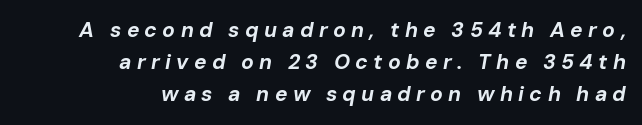
The image shows 21 px bold type, italic (leaning right); set right-aligned, normal line spacing (1.53x), unusually wide letter spacing (+0.25 em), not underlined.
